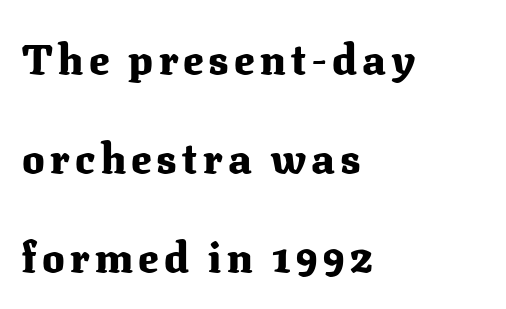
{"serif": "yes", "italic": "no", "bold": "yes", "weight": "heavy", "width": "normal", "stroke_contrast": "medium", "x_height": "medium", "monospaced": "no", "underline": "no", "align": "left", "line_spacing": "loose", "line_spacing_ratio": 2.36, "glyph_px": 42}
